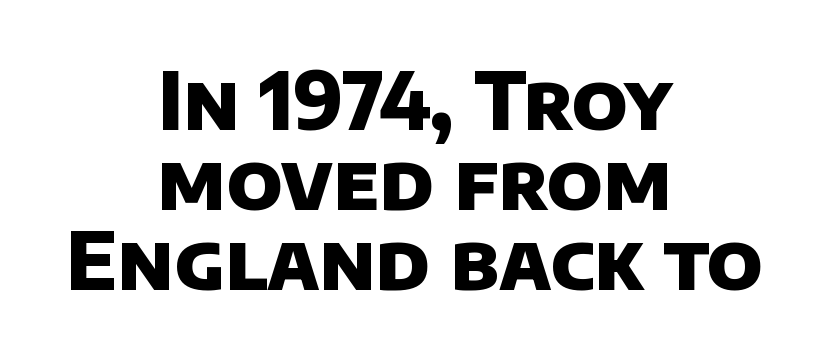
Q: Is the text bold? A: Yes.
Q: Is the typeface a serif or a sans-serif typeface? A: Sans-serif.
Q: Is the text underlined? A: No.
Q: How is the paragraph aligned? A: Centered.
Q: Is the spacing between letters normal or unusually wide? A: Normal.
Q: Is the spacing between lines tight, normal or loose? A: Tight.
Q: Width (condensed, normal, or wide)? A: Normal.
Q: Stroke contrast? A: Low.
Q: x-height? A: Large.
Q: Monospaced? A: No.
